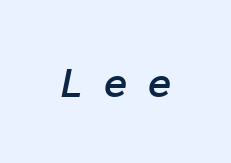
The image shows 43 px semibold type, italic (leaning right), monospaced; set unusually wide letter spacing (+0.43 em), not underlined; low stroke contrast and a medium x-height.
